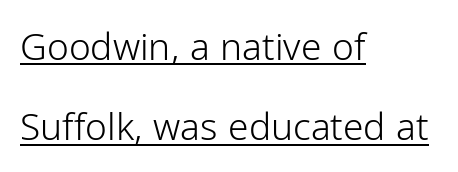
Q: Is the text bold? A: No.
Q: Is the text italic (slanted)? A: No, it is upright.
Q: Is the typeface a serif or a sans-serif typeface? A: Sans-serif.
Q: Is the text underlined? A: Yes.
Q: How is the paragraph aligned? A: Left-aligned.
Q: Is the spacing between letters normal or unusually wide? A: Normal.
Q: Is the spacing between lines tight, normal or loose? A: Loose.
Q: Width (condensed, normal, or wide)? A: Normal.
Q: Stroke contrast? A: Low.
Q: x-height? A: Medium.
Q: Monospaced? A: No.
